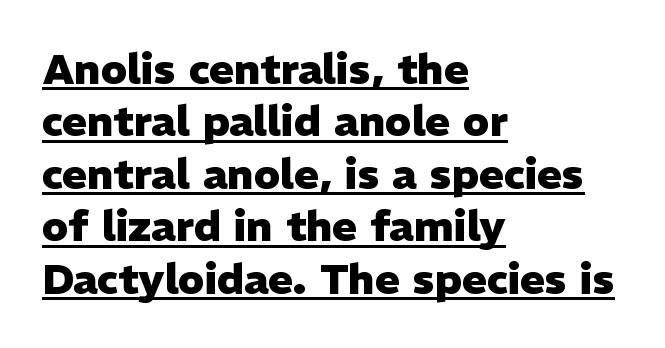
The image shows 42 px heavy sans-serif type, upright; set left-aligned, normal line spacing (1.25x), normal letter spacing, underlined; low stroke contrast and a medium x-height.
